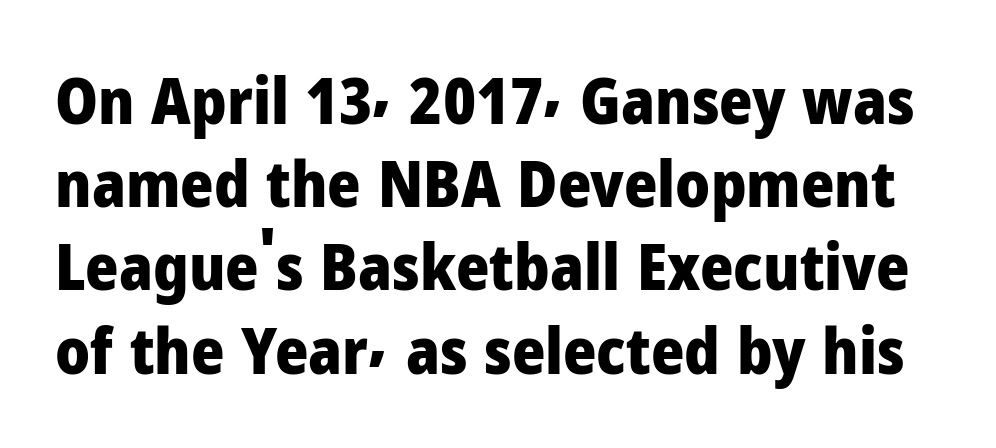
Notice how thick the strokes are: this is what a full bold looks like. You could not count columns in this text — the font is proportionally spaced. The lettering holds an erect, upright posture throughout. The face used here is rendered with its standard letterfit. Normally led — the rows are evenly, conventionally spaced. The baseline area is clear.
